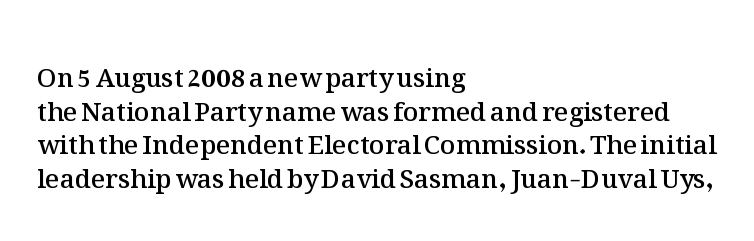
The image shows 26 px text type, upright; set left-aligned, normal line spacing (1.29x), normal letter spacing, not underlined.
